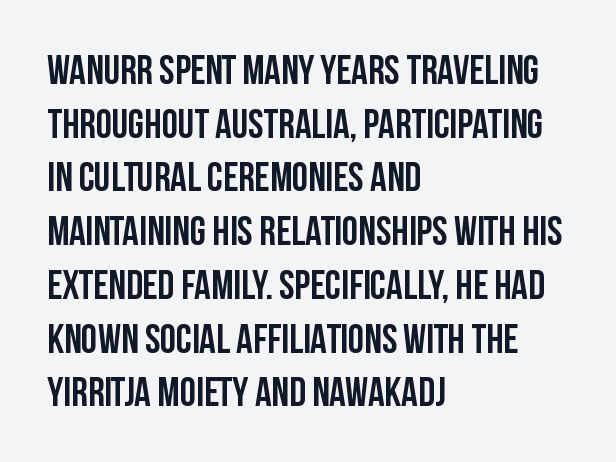
The image shows 41 px semibold, condensed sans-serif type, upright; set left-aligned, normal line spacing (1.31x), normal letter spacing, not underlined; low stroke contrast and a large x-height.
